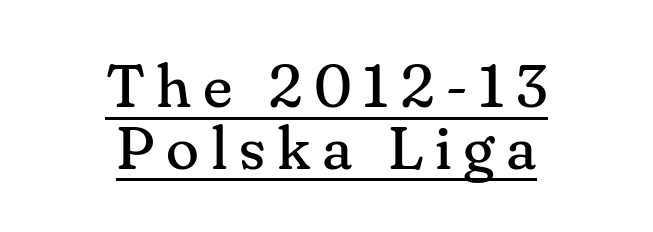
{"serif": "yes", "italic": "no", "bold": "no", "weight": "regular", "width": "normal", "stroke_contrast": "medium", "x_height": "small", "monospaced": "no", "underline": "yes", "align": "center", "line_spacing": "tight", "line_spacing_ratio": 1.01, "glyph_px": 61}
